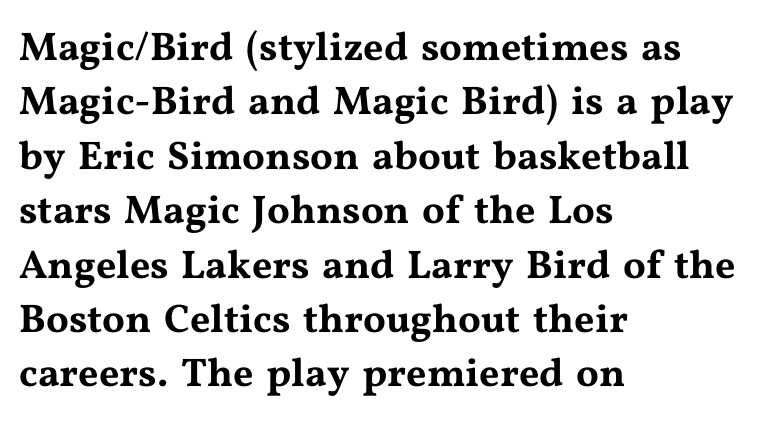
Q: Is the text italic (slanted)? A: No, it is upright.
Q: Is the typeface a serif or a sans-serif typeface? A: Serif.
Q: Is the text underlined? A: No.
Q: How is the paragraph aligned? A: Left-aligned.
Q: Is the spacing between letters normal or unusually wide? A: Normal.
Q: Is the spacing between lines tight, normal or loose? A: Normal.
Q: Width (condensed, normal, or wide)? A: Wide.
Q: Stroke contrast? A: Medium.
Q: x-height? A: Medium.
Q: Monospaced? A: No.
